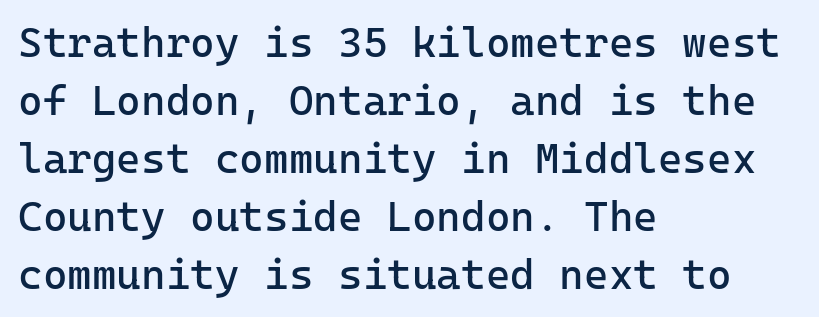
The image shows 42 px regular-weight sans-serif type, upright; set left-aligned, normal line spacing (1.38x), normal letter spacing, not underlined; low stroke contrast and a medium x-height.
